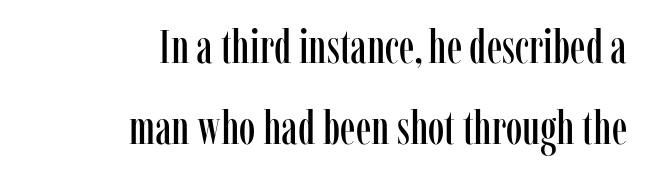
{"serif": "yes", "italic": "no", "width": "condensed", "stroke_contrast": "low", "x_height": "medium", "monospaced": "no", "underline": "no", "align": "right", "line_spacing_ratio": 1.72, "letter_spacing": "normal", "letter_spacing_em": 0.0, "glyph_px": 47}
